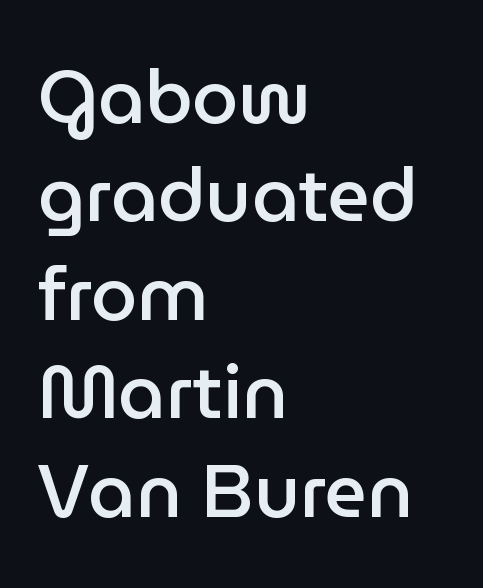
{"serif": "no", "italic": "no", "bold": "semi", "weight": "semibold", "width": "normal", "stroke_contrast": "low", "x_height": "medium", "monospaced": "no", "underline": "no", "align": "left", "line_spacing": "normal", "line_spacing_ratio": 1.33, "letter_spacing": "normal", "letter_spacing_em": 0.0, "glyph_px": 74}
